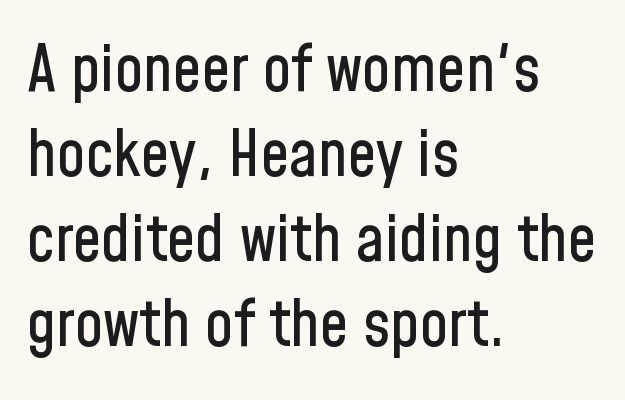
The face used here is proportionally spaced, like ordinary book or web type. The letters carry no serifs — their stems end cleanly without finishing strokes. Regular leading. Letters rest on an invisible, unmarked baseline. Italic: no, the glyphs are upright roman.
